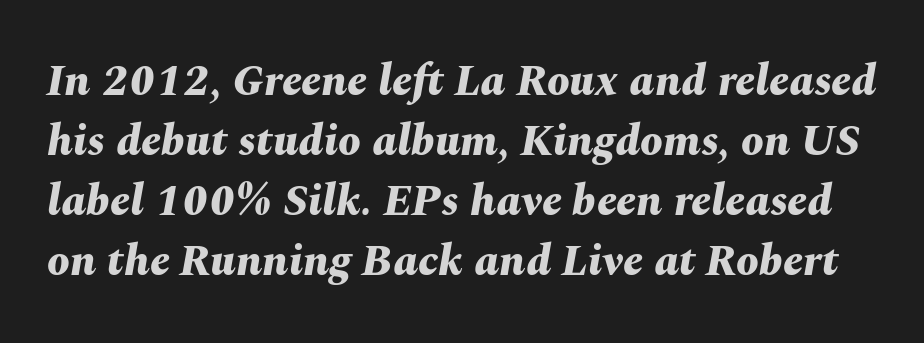
Q: Is the text bold? A: Yes.
Q: Is the text italic (slanted)? A: Yes, it leans right by about 10 degrees.
Q: Is the text underlined? A: No.
Q: Is the spacing between letters normal or unusually wide? A: Normal.
Q: Is the spacing between lines tight, normal or loose? A: Normal.
Q: Width (condensed, normal, or wide)? A: Normal.
Q: Stroke contrast? A: Medium.
Q: x-height? A: Medium.
Q: Monospaced? A: No.
